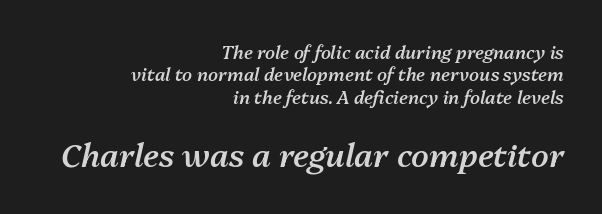
The image shows 32 px semibold type, italic (leaning right); set right-aligned, line spacing 1.24x, normal letter spacing, not underlined; the second (bottom) block is 1.78x larger; medium stroke contrast and a medium x-height.
